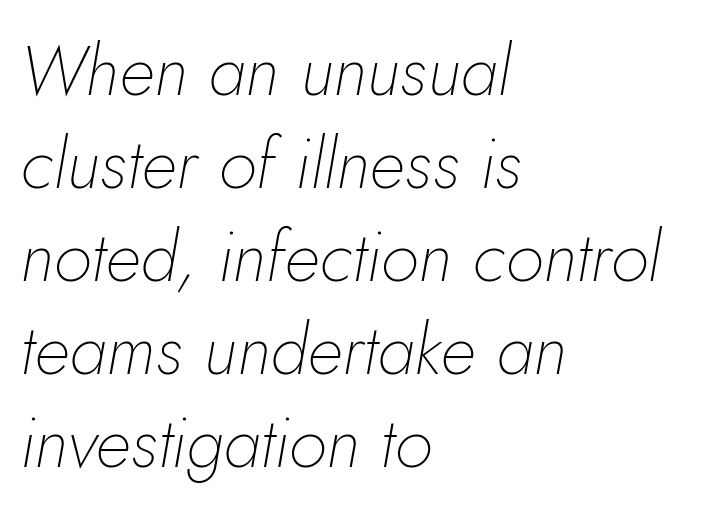
Q: Is the text bold? A: No.
Q: Is the text italic (slanted)? A: Yes, it leans right by about 5 degrees.
Q: Is the text underlined? A: No.
Q: How is the paragraph aligned? A: Left-aligned.
Q: Is the spacing between letters normal or unusually wide? A: Normal.
Q: Is the spacing between lines tight, normal or loose? A: Normal.
Q: Width (condensed, normal, or wide)? A: Normal.
Q: Stroke contrast? A: Low.
Q: x-height? A: Small.
Q: Monospaced? A: No.
